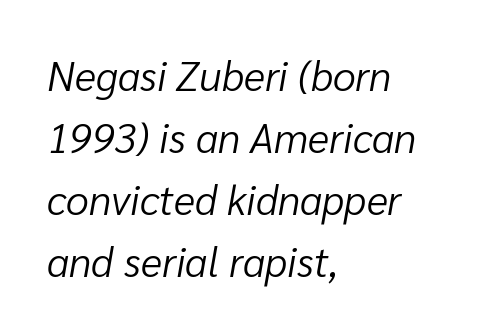
The image shows 41 px light type, italic (leaning right); set left-aligned, normal line spacing (1.51x), normal letter spacing, not underlined; low stroke contrast and a medium x-height.
